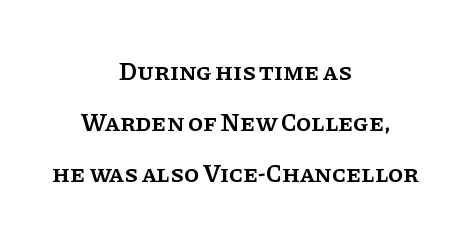
Q: Is the text bold? A: Semi-bold.
Q: Is the text italic (slanted)? A: No, it is upright.
Q: Is the text underlined? A: No.
Q: How is the paragraph aligned? A: Centered.
Q: Is the spacing between letters normal or unusually wide? A: Normal.
Q: Is the spacing between lines tight, normal or loose? A: Loose.
